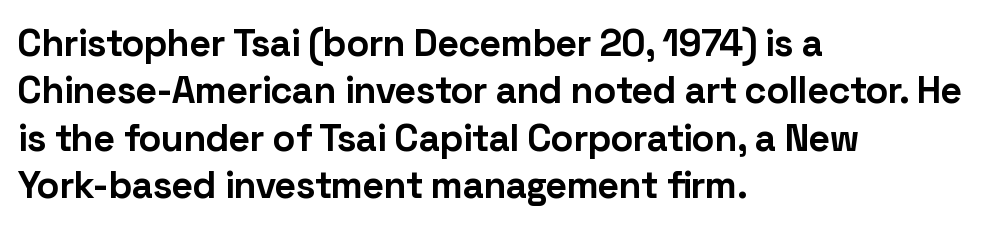
The image shows 38 px bold sans-serif type, upright; set left-aligned, normal line spacing (1.25x), normal letter spacing, not underlined; low stroke contrast and a medium x-height.
